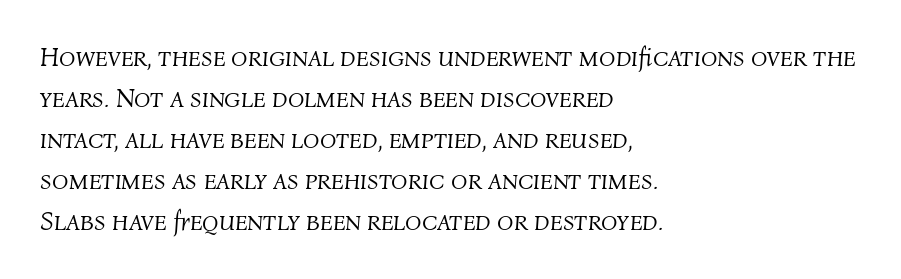
A normal amount of white space separates one row of letters from the next. Vertical stems look standard width or narrower in stroke. Layout note: lines flush left. The tracking reads as untouched default to a designer's eye.
